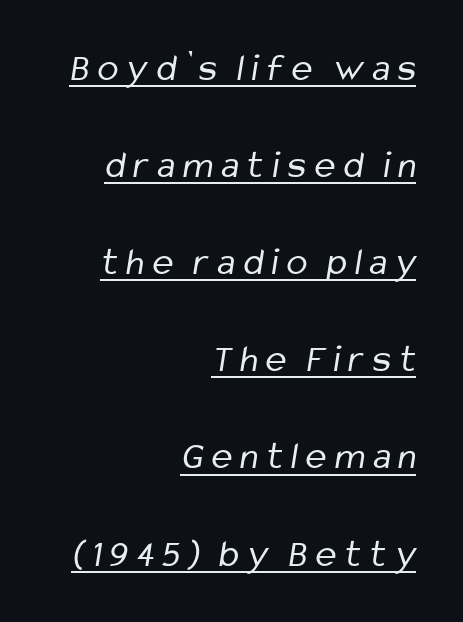
{"serif": "no", "bold": "no", "weight": "regular", "width": "condensed", "stroke_contrast": "low", "x_height": "medium", "monospaced": "no", "underline": "yes", "align": "right", "line_spacing": "loose", "line_spacing_ratio": 2.49, "letter_spacing": "wide", "letter_spacing_em": 0.21, "glyph_px": 39}
